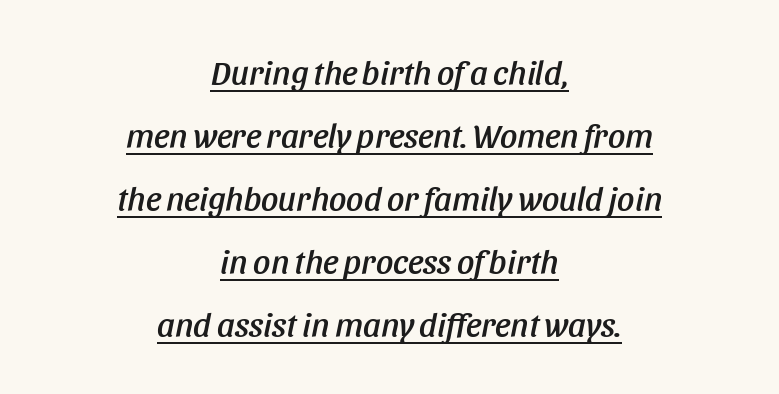
{"italic": "yes", "lean": "right", "slant_degrees": 11, "width": "condensed", "stroke_contrast": "low", "x_height": "large", "monospaced": "no", "underline": "yes", "align": "center", "line_spacing_ratio": 1.85, "letter_spacing": "normal", "letter_spacing_em": 0.0, "glyph_px": 34}
